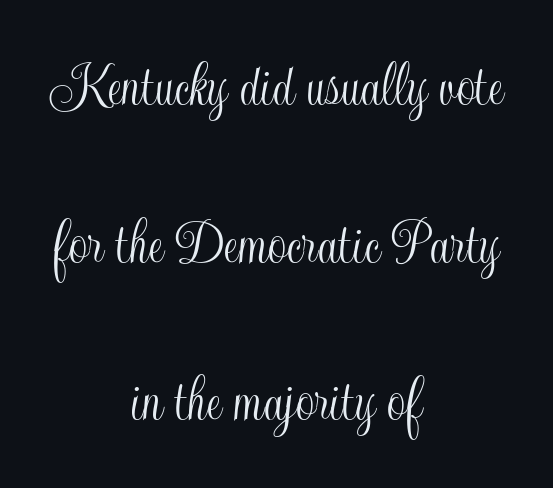
{"width": "condensed", "x_height": "small", "monospaced": "no", "underline": "no", "align": "center", "line_spacing": "loose", "line_spacing_ratio": 2.39, "letter_spacing": "normal", "letter_spacing_em": 0.0, "glyph_px": 66}
